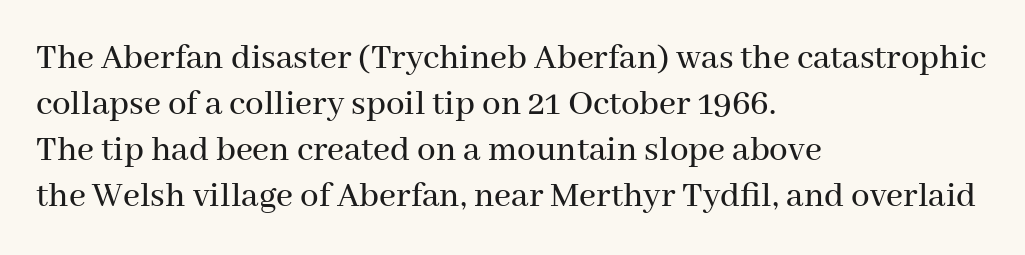
Ascenders rise straight up at ninety degrees. A classic flush-left, rag-right setting is used for this passage. Beneath every word, the page is bare. This rendering employs a face with finishing strokes, i.e., a serif. Nothing unusual about the tracking: characters are spaced as the font intends.
